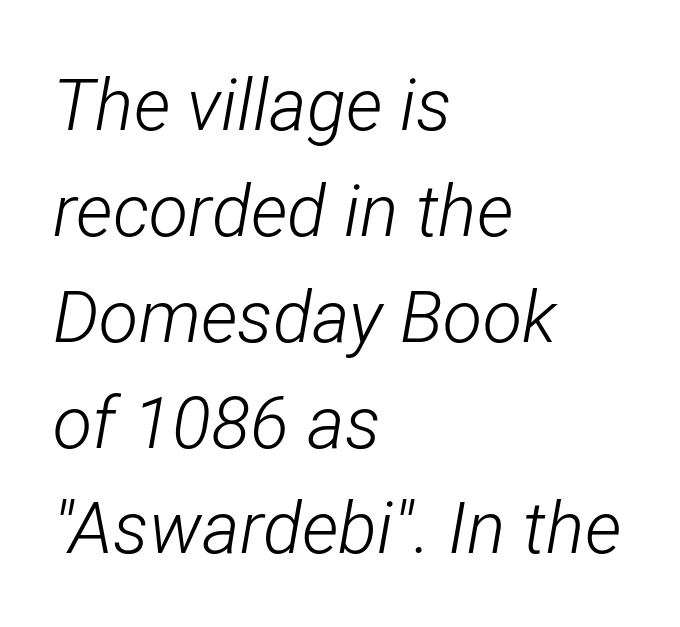
The image shows 72 px light, condensed type, italic (leaning right); set left-aligned, normal line spacing (1.47x), normal letter spacing, not underlined; low stroke contrast and a medium x-height.
